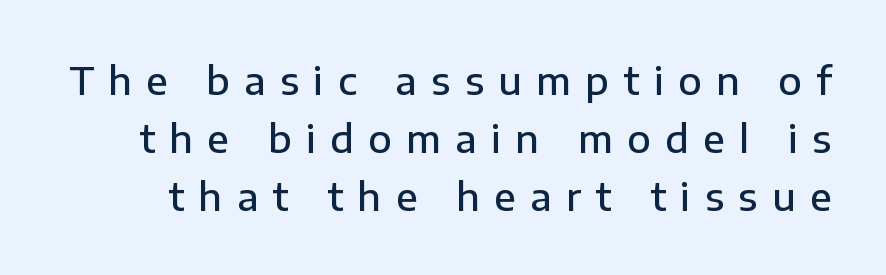
The image shows 38 px semibold sans-serif type, upright; set normal line spacing (1.52x), unusually wide letter spacing (+0.38 em), not underlined; low stroke contrast and a medium x-height.
